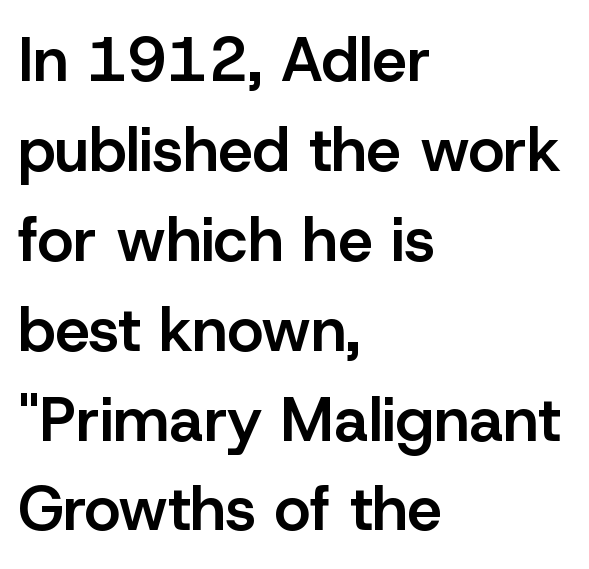
The image shows 62 px semibold sans-serif type, upright; set left-aligned, normal line spacing (1.45x), normal letter spacing, not underlined; low stroke contrast and a medium x-height.
